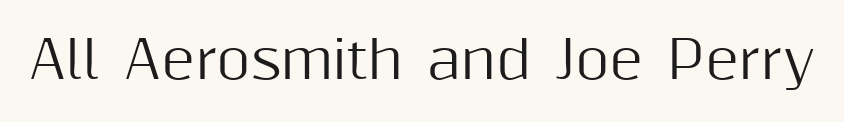
These lines keep a tight, regular rhythm from letter to letter. Underlining? Definitely not there. Style check: upright. Nope, no serifs anywhere on these letters. You could not count columns in this text — the font is proportionally spaced.
